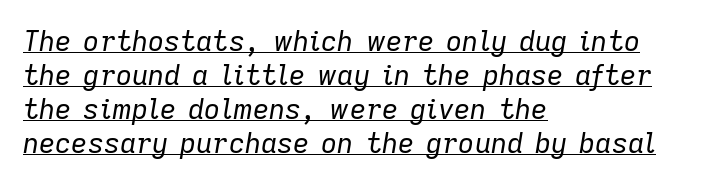
The image shows 28 px regular-weight type, italic (leaning right); set left-aligned, line spacing 1.21x, normal letter spacing, underlined; low stroke contrast and a medium x-height.
